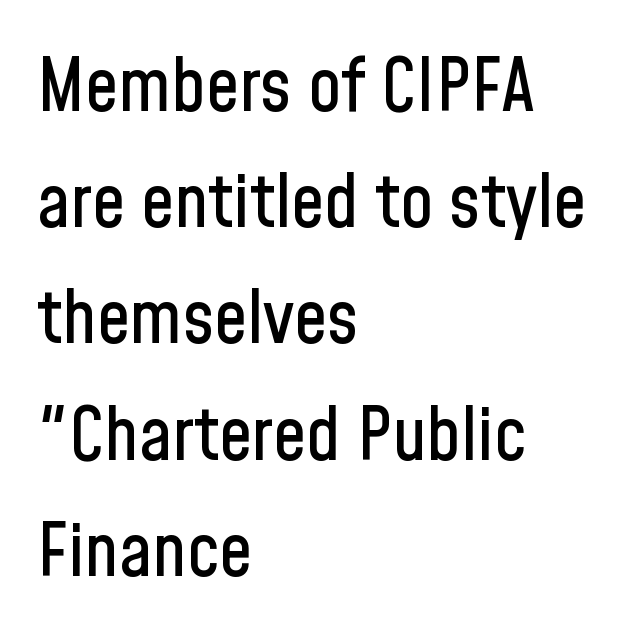
{"serif": "no", "italic": "no", "width": "condensed", "stroke_contrast": "low", "x_height": "medium", "monospaced": "no", "underline": "no", "align": "left", "line_spacing": "normal", "line_spacing_ratio": 1.57, "letter_spacing": "normal", "letter_spacing_em": 0.0, "glyph_px": 74}
